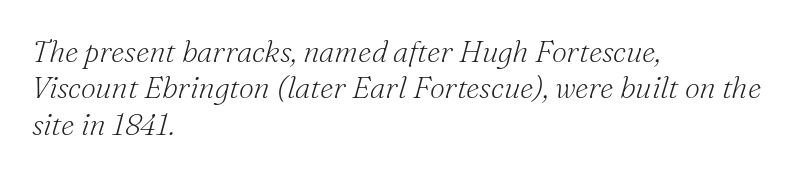
The image shows 30 px light serif type, italic (leaning right); set left-aligned, line spacing 1.21x, normal letter spacing, not underlined; medium stroke contrast and a small x-height.
